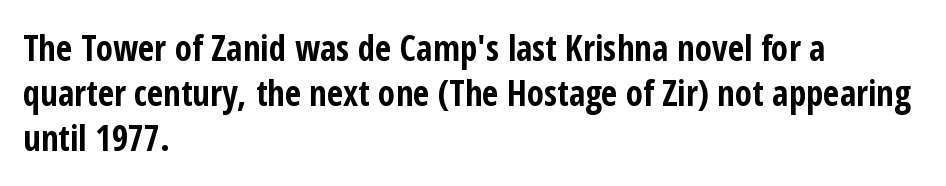
{"serif": "no", "italic": "no", "bold": "yes", "weight": "bold", "width": "condensed", "stroke_contrast": "low", "x_height": "medium", "monospaced": "no", "underline": "no", "align": "left", "line_spacing": "normal", "line_spacing_ratio": 1.29, "letter_spacing": "normal", "letter_spacing_em": 0.0, "glyph_px": 35}
